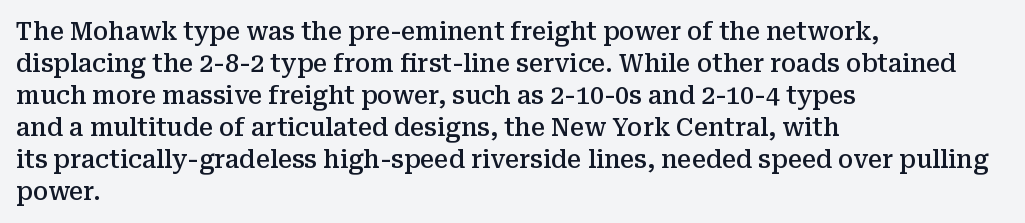
{"italic": "no", "bold": "semi", "underline": "no", "align": "left", "line_spacing": "normal", "line_spacing_ratio": 1.28, "letter_spacing": "normal", "letter_spacing_em": 0.0, "glyph_px": 25}
